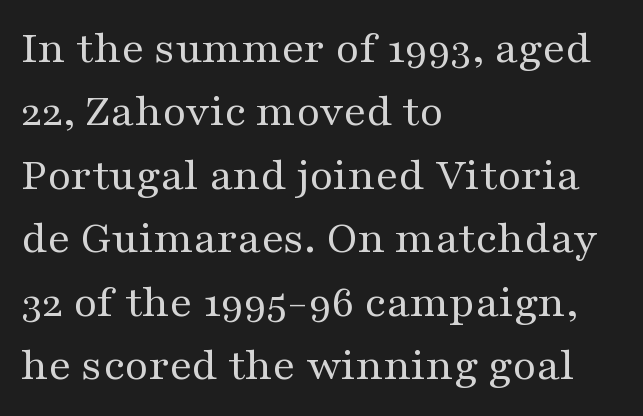
The block of text has a typical density, with ordinary space between rows. You can tell from the footed stems that serif type was used. These lines are rendered in a variable-pitch font. The lines in this sample share a left origin and differ only in where they stop. Tall strokes in this sample are plumb rather than angled. A bare baseline throughout the passage.
